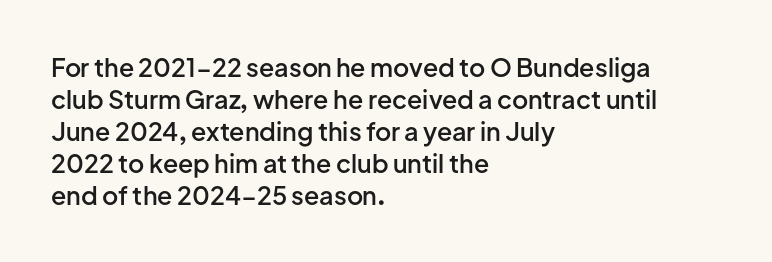
Tracking value appears to be zero — textbook default spacing. Weight check: semibold — heavier than regular, not quite bold. Line starts are locked; line ends wander. How would I describe the line gaps? Plain and ordinary. The gap between lines stays unmarked. Posture: straight, roman, zero tilt.
